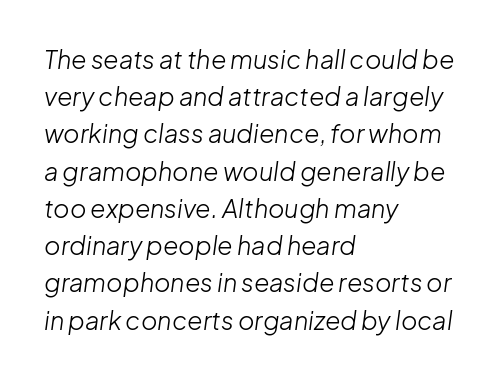
The image shows 25 px text type, italic (leaning right); set left-aligned, normal line spacing (1.49x), normal letter spacing, not underlined.
